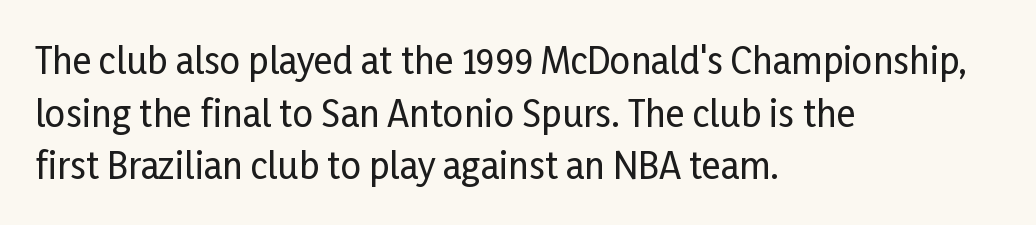
Serif or sans? Sans — the stroke terminals are bare. Evenly set lines give the paragraph a standard silhouette. Here the designer chose a conventional face with non-uniform glyph widths. Check under the words: just untouched page.
